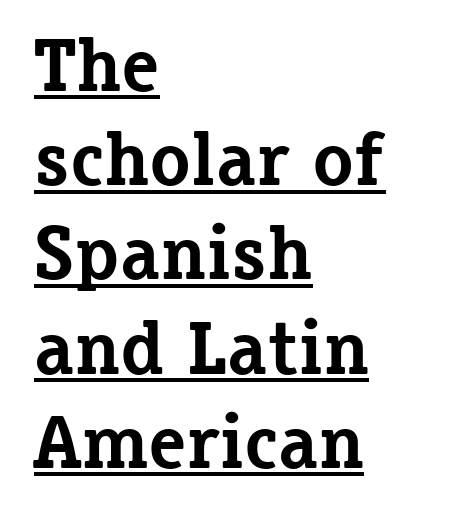
This sample is left-justified, so line endings fall wherever the words run out. Strokes here are thick enough to call this a true bold. Check where the strokes stop: tiny serifs finish them off. Looks like regular typesetting: each glyph gets only the width it needs. The rendered words wear a rule along their underside. Upright lettering throughout.
